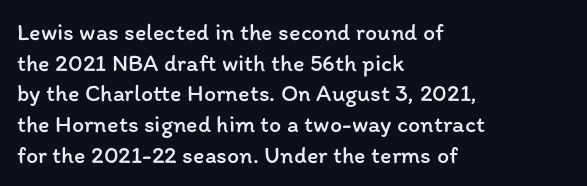
Q: Is the text bold? A: No.
Q: Is the text italic (slanted)? A: No, it is upright.
Q: Is the text underlined? A: No.
Q: How is the paragraph aligned? A: Left-aligned.
Q: Is the spacing between letters normal or unusually wide? A: Normal.
Q: Is the spacing between lines tight, normal or loose? A: Normal.
